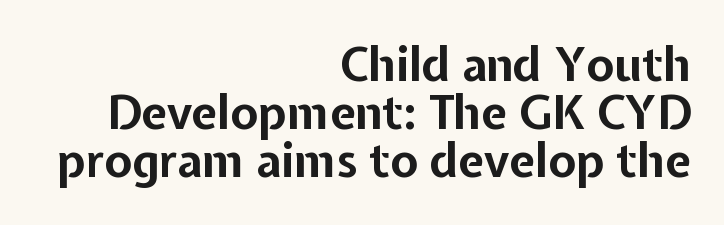
{"serif": "no", "italic": "no", "bold": "yes", "weight": "bold", "width": "normal", "stroke_contrast": "low", "x_height": "medium", "monospaced": "no", "underline": "no", "align": "right", "line_spacing": "tight", "line_spacing_ratio": 1.04, "letter_spacing": "normal", "letter_spacing_em": 0.0, "glyph_px": 46}
